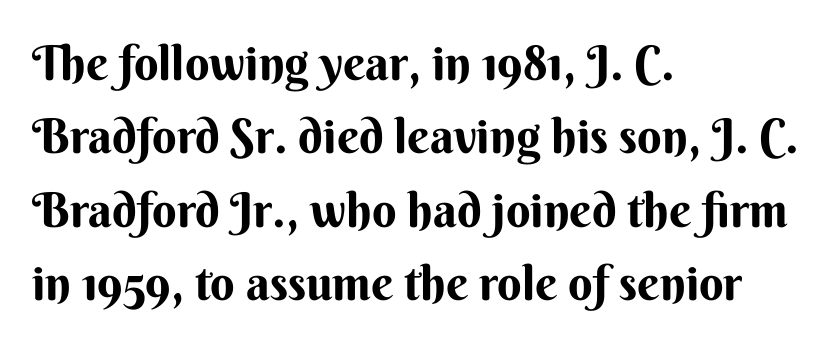
Q: Is the text bold? A: Yes.
Q: Is the text italic (slanted)? A: No, it is upright.
Q: Is the typeface a serif or a sans-serif typeface? A: Sans-serif.
Q: Is the text underlined? A: No.
Q: How is the paragraph aligned? A: Left-aligned.
Q: Is the spacing between letters normal or unusually wide? A: Normal.
Q: Is the spacing between lines tight, normal or loose? A: Normal.
Q: Width (condensed, normal, or wide)? A: Normal.
Q: Stroke contrast? A: Medium.
Q: x-height? A: Small.
Q: Monospaced? A: No.
